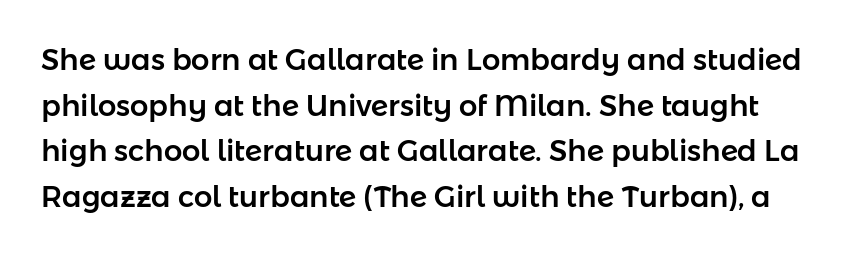
Q: Is the text italic (slanted)? A: No, it is upright.
Q: Is the typeface a serif or a sans-serif typeface? A: Sans-serif.
Q: Is the text underlined? A: No.
Q: Is the spacing between letters normal or unusually wide? A: Normal.
Q: Is the spacing between lines tight, normal or loose? A: Normal.
Q: Width (condensed, normal, or wide)? A: Normal.
Q: Stroke contrast? A: Low.
Q: x-height? A: Medium.
Q: Monospaced? A: No.
